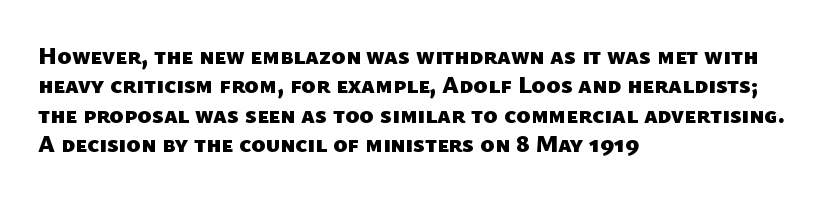
The image shows 24 px bold type; set left-aligned, line spacing 1.22x, normal letter spacing, not underlined.
